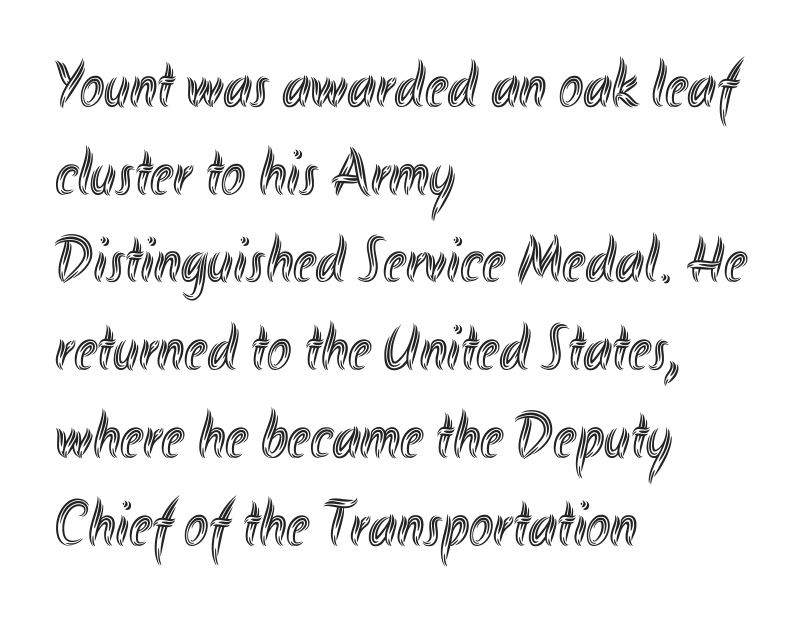
{"width": "condensed", "x_height": "small", "monospaced": "no", "underline": "no", "align": "left", "line_spacing": "normal", "line_spacing_ratio": 1.35, "letter_spacing": "normal", "letter_spacing_em": 0.0, "glyph_px": 65}
